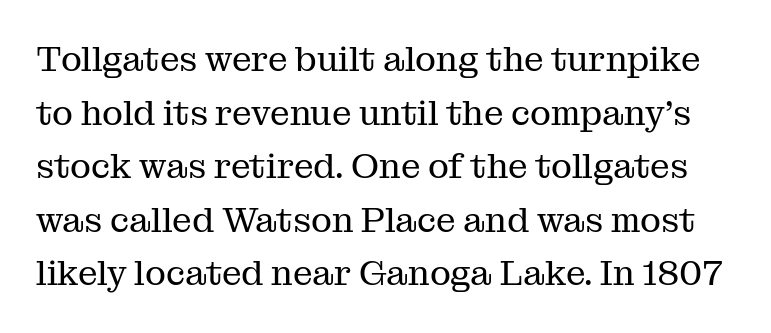
The image shows 35 px regular-weight serif type, upright; set normal line spacing (1.53x), normal letter spacing, not underlined; medium stroke contrast and a medium x-height.
